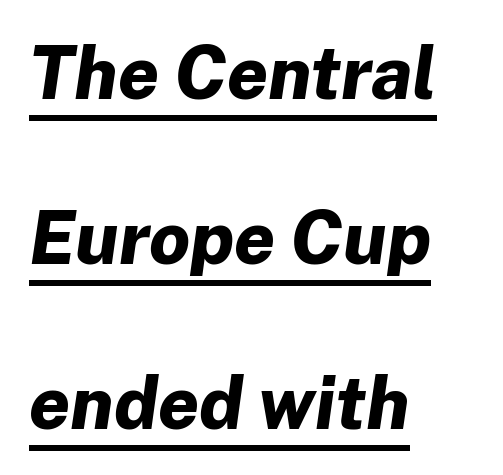
You can tell it's italic because the verticals aren't actually vertical. The sample has been set heavy, in full bold. The letters advance in unequal steps, a hallmark of proportional type. Honestly, the underline is the first thing you notice here. Leading is clearly above the norm, producing a sparse column.
